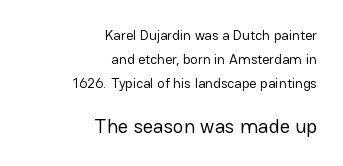
The image shows 20 px text type, upright; set right-aligned, normal line spacing (1.7x), normal letter spacing, not underlined; the second (bottom) block is 1.43x larger.
